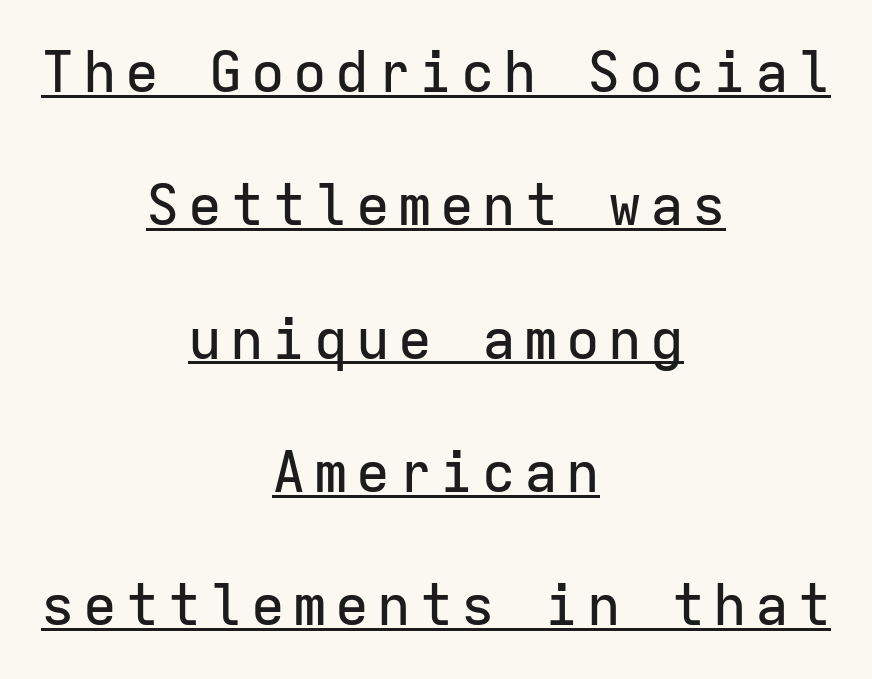
{"serif": "no", "italic": "no", "width": "normal", "stroke_contrast": "low", "x_height": "medium", "monospaced": "yes", "underline": "yes", "align": "center", "line_spacing": "loose", "line_spacing_ratio": 2.38, "glyph_px": 56}
